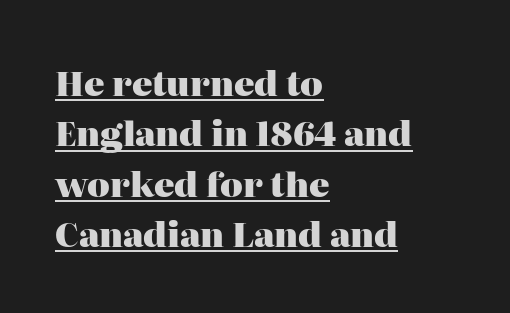
Q: Is the text bold? A: Yes.
Q: Is the text italic (slanted)? A: No, it is upright.
Q: Is the typeface a serif or a sans-serif typeface? A: Serif.
Q: Is the text underlined? A: Yes.
Q: How is the paragraph aligned? A: Left-aligned.
Q: Is the spacing between letters normal or unusually wide? A: Normal.
Q: Is the spacing between lines tight, normal or loose? A: Normal.
Q: Width (condensed, normal, or wide)? A: Normal.
Q: Stroke contrast? A: High.
Q: x-height? A: Medium.
Q: Monospaced? A: No.
